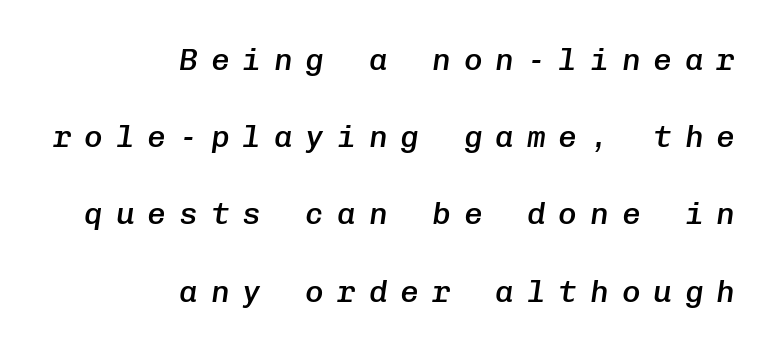
Q: Is the text bold? A: Semi-bold.
Q: Is the text italic (slanted)? A: Yes, it leans right by about 8 degrees.
Q: Is the text underlined? A: No.
Q: How is the paragraph aligned? A: Right-aligned.
Q: Is the spacing between letters normal or unusually wide? A: Unusually wide.
Q: Is the spacing between lines tight, normal or loose? A: Loose.
Q: Width (condensed, normal, or wide)? A: Normal.
Q: Stroke contrast? A: Low.
Q: x-height? A: Medium.
Q: Monospaced? A: Yes.
